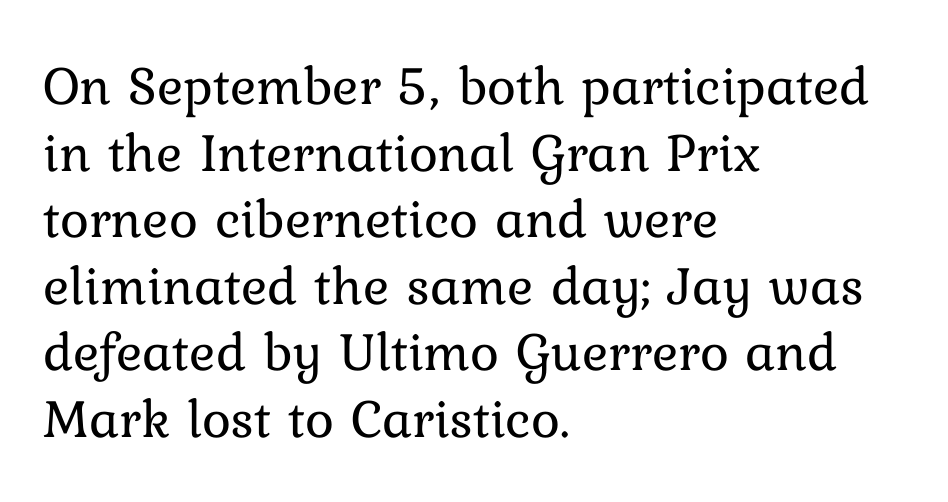
{"italic": "no", "bold": "no", "weight": "regular", "width": "normal", "stroke_contrast": "low", "x_height": "medium", "monospaced": "no", "underline": "no", "align": "left", "line_spacing_ratio": 1.21, "letter_spacing": "normal", "letter_spacing_em": 0.0, "glyph_px": 55}
